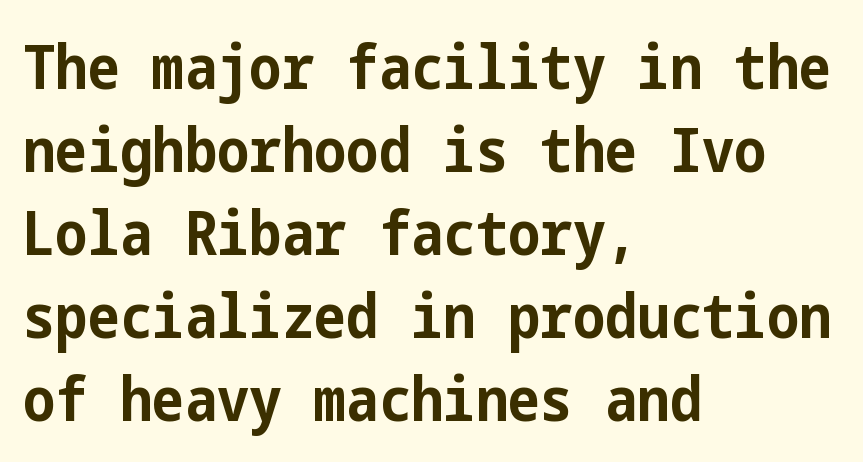
Q: Is the text bold? A: Yes.
Q: Is the text italic (slanted)? A: No, it is upright.
Q: Is the typeface a serif or a sans-serif typeface? A: Sans-serif.
Q: Is the text underlined? A: No.
Q: How is the paragraph aligned? A: Left-aligned.
Q: Is the spacing between letters normal or unusually wide? A: Normal.
Q: Is the spacing between lines tight, normal or loose? A: Normal.
Q: Width (condensed, normal, or wide)? A: Condensed.
Q: Stroke contrast? A: Low.
Q: x-height? A: Medium.
